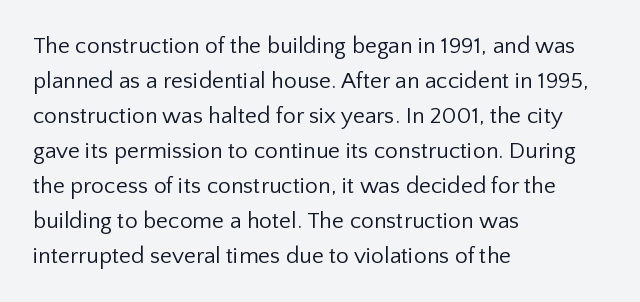
The image shows 23 px text type, upright; set left-aligned, normal line spacing (1.52x), normal letter spacing, not underlined.
